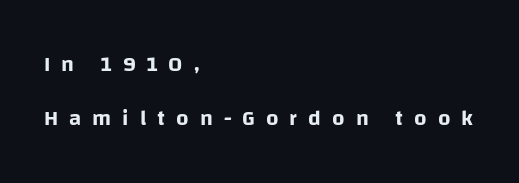
{"italic": "no", "underline": "no", "align": "left", "line_spacing": "loose", "line_spacing_ratio": 2.45, "letter_spacing": "wide", "letter_spacing_em": 0.5, "glyph_px": 22}
